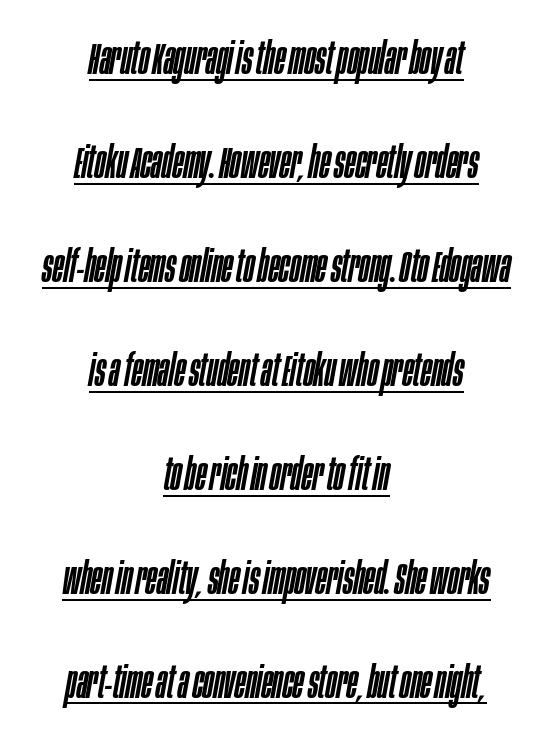
The image shows 45 px condensed type, italic (leaning right); set centered, loose line spacing (2.31x), normal letter spacing, underlined; low stroke contrast and a large x-height.
